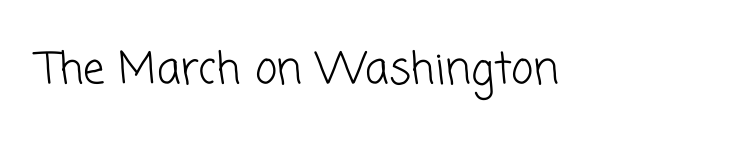
The image shows 43 px light sans-serif type; set normal letter spacing, not underlined; low stroke contrast and a medium x-height.
